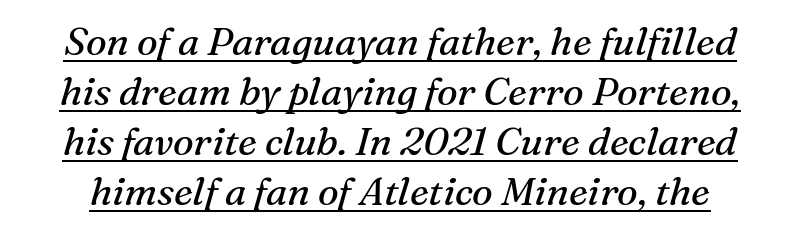
Slanted lettering throughout. Is this a sans? No — the strokes have serifs. Is the type heavy? It reads as light-to-regular instead. The passage shown stacks its lines at a standard gap.
